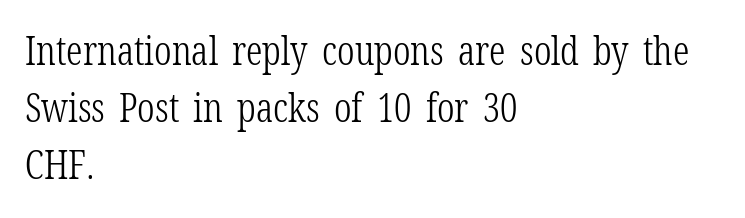
{"serif": "yes", "italic": "no", "bold": "no", "weight": "light", "width": "condensed", "stroke_contrast": "low", "x_height": "medium", "monospaced": "no", "underline": "no", "align": "left", "line_spacing": "normal", "line_spacing_ratio": 1.43, "letter_spacing": "normal", "letter_spacing_em": 0.0, "glyph_px": 40}
